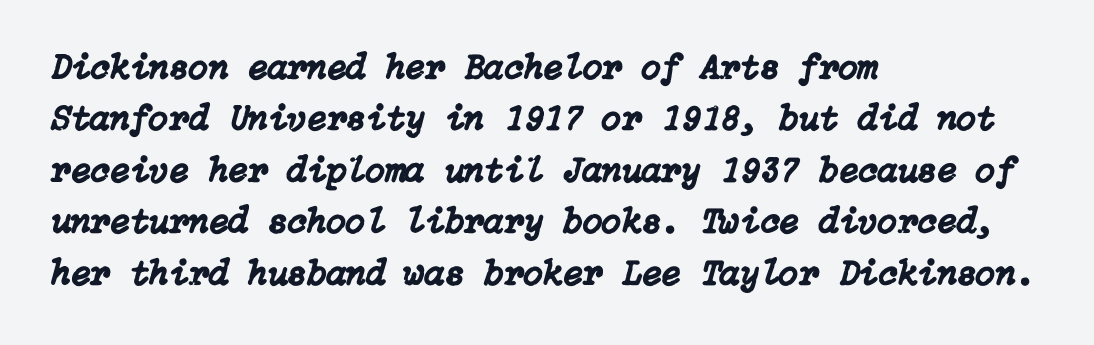
The image shows 36 px text type, italic (leaning right); set left-aligned, normal line spacing (1.43x), normal letter spacing, not underlined; low stroke contrast and a medium x-height.
